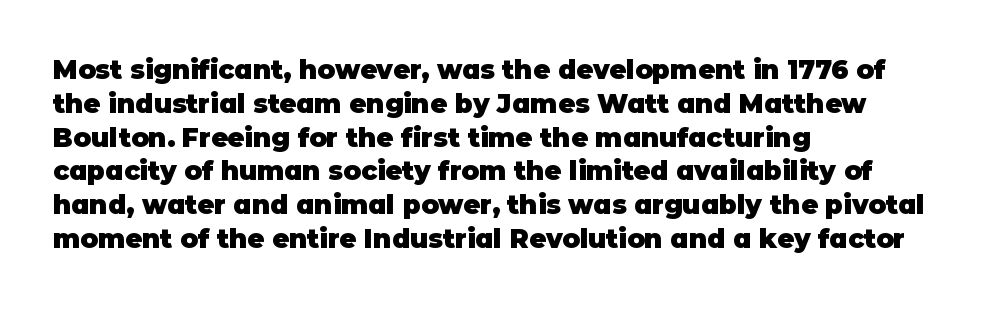
The image shows 26 px bold type, upright; set left-aligned, normal line spacing (1.3x), normal letter spacing, not underlined.
